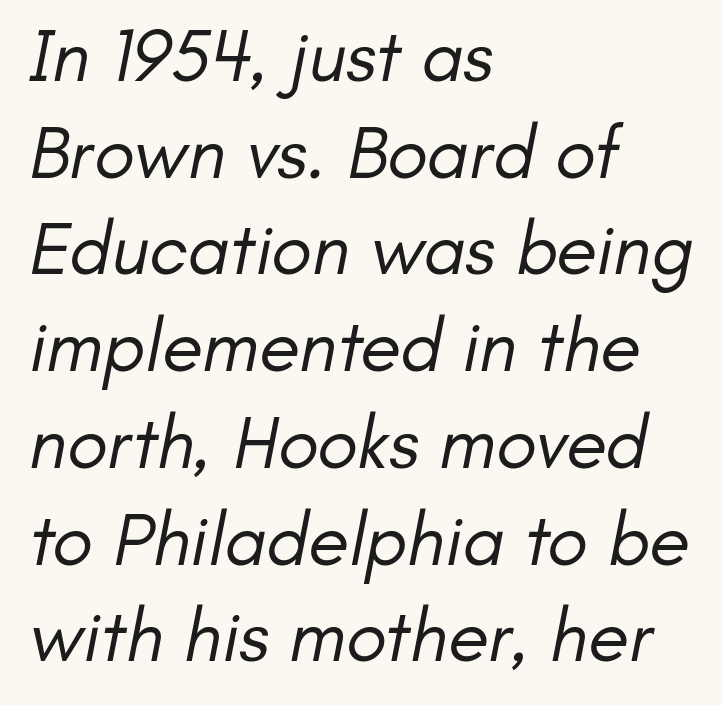
Q: Is the text bold? A: No.
Q: Is the typeface a serif or a sans-serif typeface? A: Sans-serif.
Q: Is the text underlined? A: No.
Q: How is the paragraph aligned? A: Left-aligned.
Q: Is the spacing between letters normal or unusually wide? A: Normal.
Q: Is the spacing between lines tight, normal or loose? A: Normal.
Q: Width (condensed, normal, or wide)? A: Normal.
Q: Stroke contrast? A: Low.
Q: x-height? A: Small.
Q: Monospaced? A: No.
